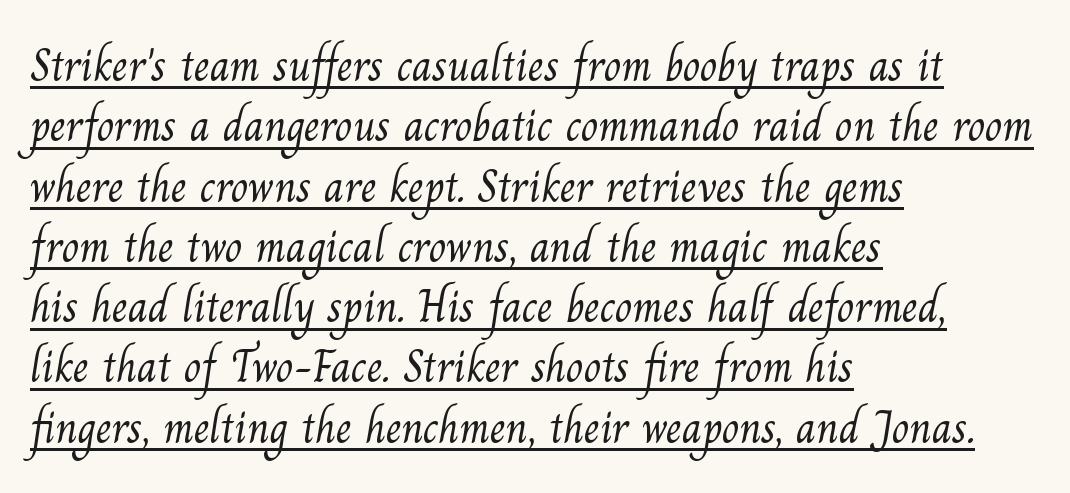
Looks like regular typesetting: each glyph gets only the width it needs. Decoration check: the copy is underlined. If you drew a ruler down the left edge, every line would touch it. Does the type have serifs? Yes, each stem ends in a small foot.
